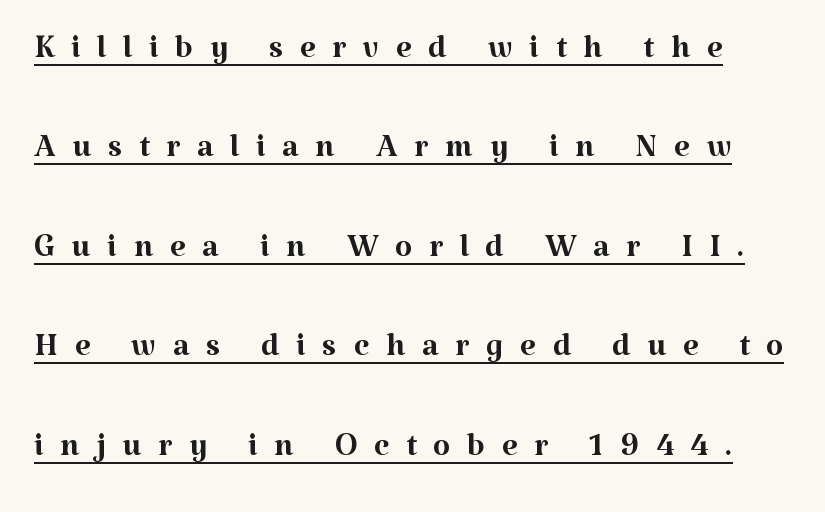
The image shows 45 px regular-weight serif type, upright; set loose line spacing (2.21x), unusually wide letter spacing (+0.37 em), underlined; medium stroke contrast and a medium x-height.
